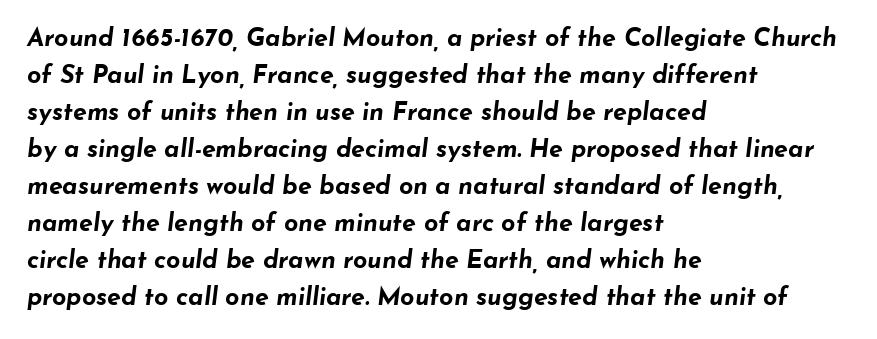
The string is rendered with underlining switched off. Evenly set lines give the paragraph a standard silhouette. The text block is weighted toward the left margin, trailing off unevenly rightward. The line texture is even and compact thanks to regular tracking. The typography opts for an oblique posture over an upright one. Every letter is thick-stroked: bold, no question.
